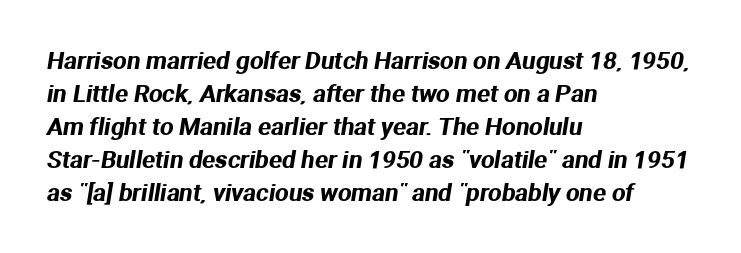
Honestly, there is no underline to notice here at all. The lines in this sample share a left origin and differ only in where they stop. The passage shown has conventional tracking throughout. Interline gaps are of average width in this sample.
